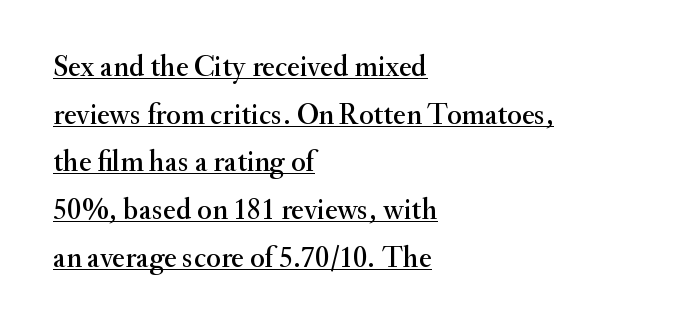
The image shows 30 px serif type, upright; set left-aligned, normal line spacing (1.59x), normal letter spacing, underlined; medium stroke contrast and a small x-height.
